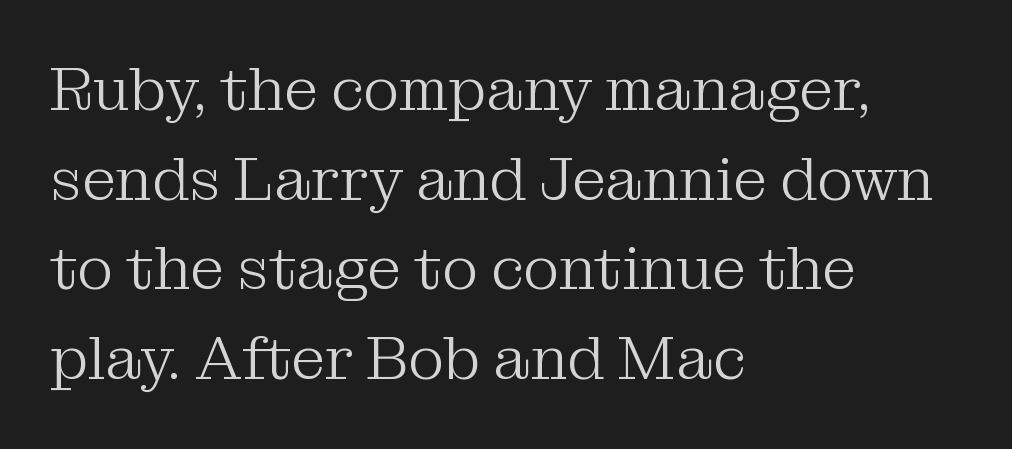
Q: Is the text bold? A: No.
Q: Is the text italic (slanted)? A: No, it is upright.
Q: Is the typeface a serif or a sans-serif typeface? A: Serif.
Q: Is the text underlined? A: No.
Q: How is the paragraph aligned? A: Left-aligned.
Q: Is the spacing between letters normal or unusually wide? A: Normal.
Q: Is the spacing between lines tight, normal or loose? A: Normal.
Q: Width (condensed, normal, or wide)? A: Normal.
Q: Stroke contrast? A: Medium.
Q: x-height? A: Medium.
Q: Monospaced? A: No.
